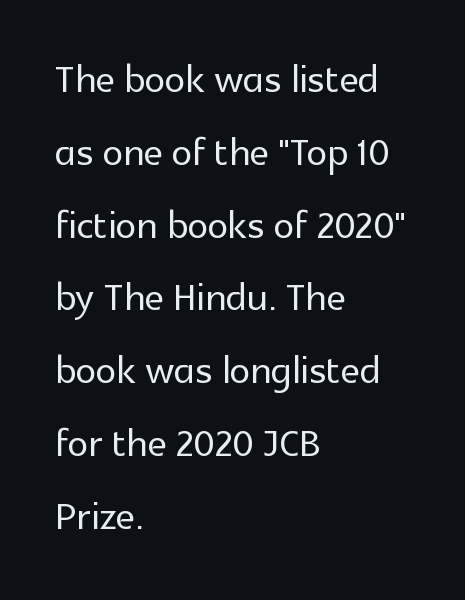
{"serif": "no", "italic": "no", "width": "normal", "x_height": "medium", "monospaced": "no", "underline": "no", "align": "left", "line_spacing": "normal", "line_spacing_ratio": 1.4, "letter_spacing": "normal", "letter_spacing_em": 0.0, "glyph_px": 52}
